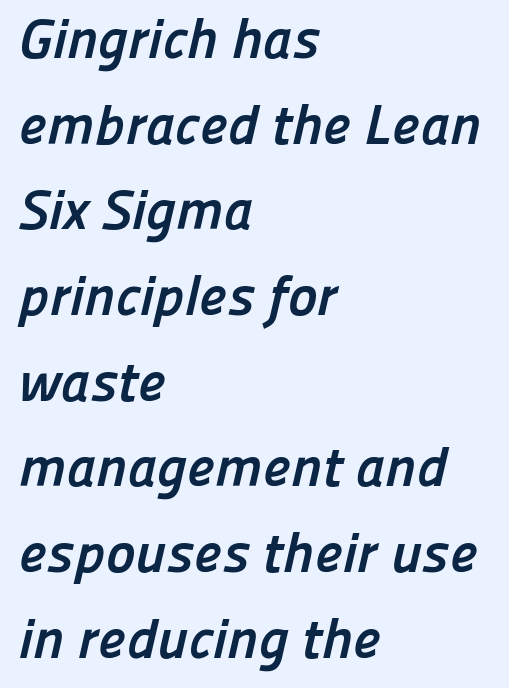
Q: Is the text bold? A: Yes.
Q: Is the typeface a serif or a sans-serif typeface? A: Sans-serif.
Q: Is the text underlined? A: No.
Q: How is the paragraph aligned? A: Left-aligned.
Q: Is the spacing between letters normal or unusually wide? A: Normal.
Q: Is the spacing between lines tight, normal or loose? A: Normal.
Q: Width (condensed, normal, or wide)? A: Normal.
Q: Stroke contrast? A: Low.
Q: x-height? A: Medium.
Q: Monospaced? A: No.
